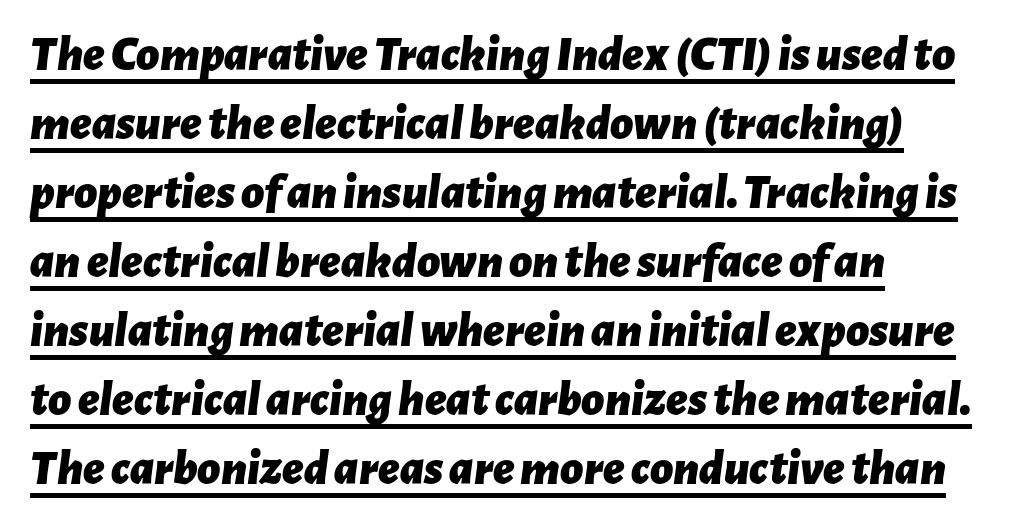
Q: Is the text bold? A: Yes.
Q: Is the text italic (slanted)? A: Yes, it leans right by about 7 degrees.
Q: Is the text underlined? A: Yes.
Q: How is the paragraph aligned? A: Left-aligned.
Q: Is the spacing between letters normal or unusually wide? A: Normal.
Q: Is the spacing between lines tight, normal or loose? A: Normal.
Q: Width (condensed, normal, or wide)? A: Normal.
Q: Stroke contrast? A: Low.
Q: x-height? A: Medium.
Q: Monospaced? A: No.
